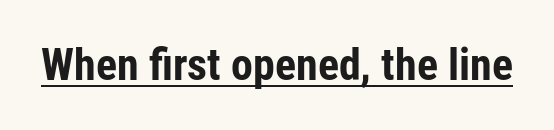
{"serif": "no", "italic": "no", "bold": "yes", "weight": "bold", "width": "condensed", "stroke_contrast": "low", "x_height": "medium", "monospaced": "no", "underline": "yes", "letter_spacing": "normal", "letter_spacing_em": 0.0, "glyph_px": 44}
